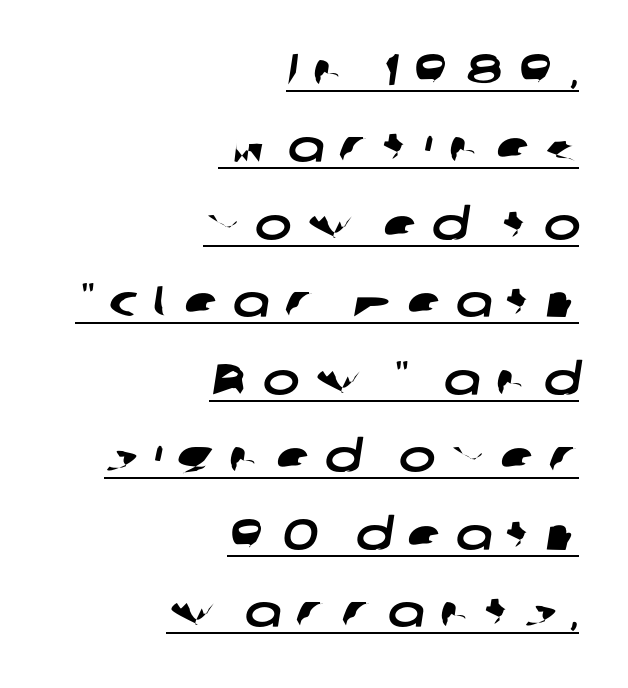
Are there feet on the stems? There aren't — it's a sans. Horizontally, the lines are justified to the trailing edge only. These lines have a slow, spaced-out rhythm from letter to letter. Do the characters align in a grid? No, the font is proportional.
